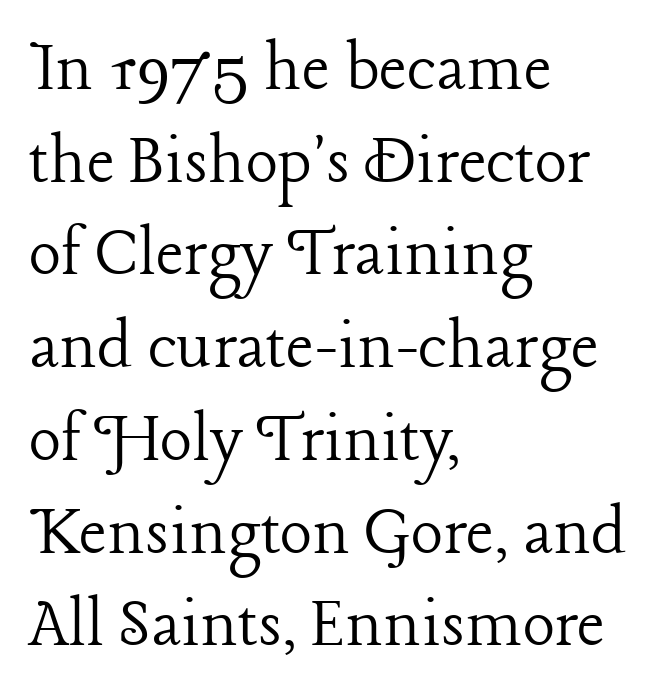
Q: Is the text bold? A: No.
Q: Is the text italic (slanted)? A: No, it is upright.
Q: Is the typeface a serif or a sans-serif typeface? A: Serif.
Q: Is the text underlined? A: No.
Q: How is the paragraph aligned? A: Left-aligned.
Q: Is the spacing between letters normal or unusually wide? A: Normal.
Q: Width (condensed, normal, or wide)? A: Normal.
Q: Stroke contrast? A: Low.
Q: x-height? A: Medium.
Q: Monospaced? A: No.
